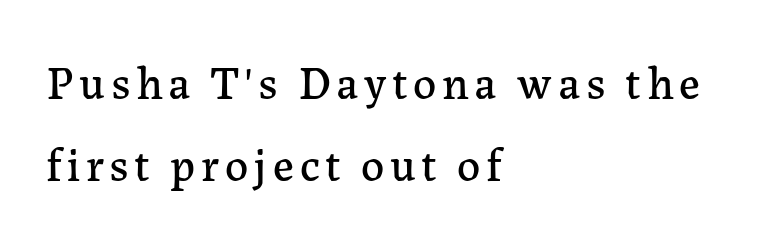
{"serif": "yes", "italic": "no", "width": "normal", "stroke_contrast": "low", "x_height": "medium", "monospaced": "no", "underline": "no", "align": "left", "line_spacing_ratio": 1.79, "glyph_px": 46}
